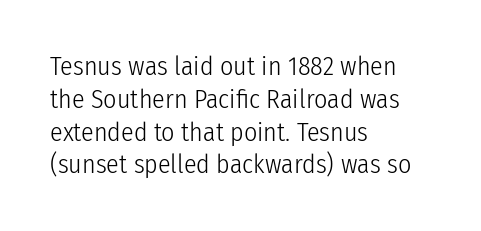
Check the space under the baseline: it is left empty. Posture: upright roman. Is the type heavy? It reads as light-to-regular instead. One-word summary of the alignment: left. The line-height multiplier appears to be the usual default.
